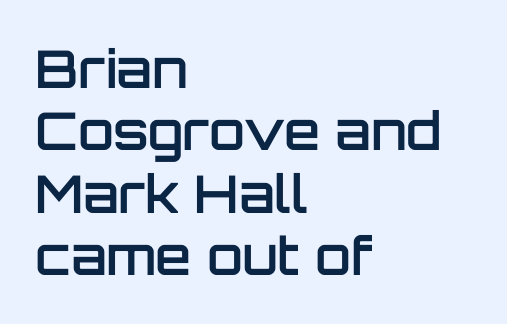
Each glyph is drawn with semibold strokes, heavier than normal yet not fully bold. Look at the bottom of the vertical strokes: they stop flat, with no serifs. Compared with typical body copy, the letter spacing here is the same. The compositor pushed each line to the left boundary. Spacing verdict: proportional, widths tailored to each character. Every character sits straight up, as roman type does.
